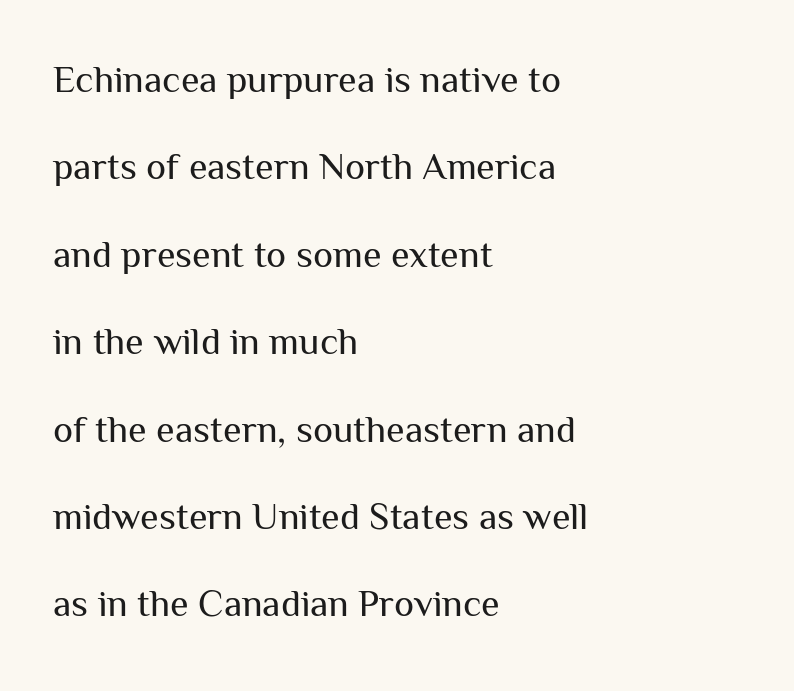
The image shows 38 px regular-weight sans-serif type, upright; set left-aligned, loose line spacing (2.3x), normal letter spacing, not underlined; medium stroke contrast and a medium x-height.
